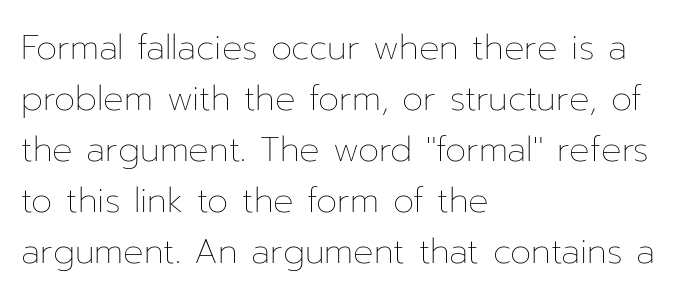
{"italic": "no", "bold": "no", "weight": "thin", "width": "normal", "stroke_contrast": "low", "x_height": "medium", "monospaced": "no", "underline": "no", "align": "left", "line_spacing": "normal", "line_spacing_ratio": 1.5, "letter_spacing": "normal", "letter_spacing_em": 0.0, "glyph_px": 34}
